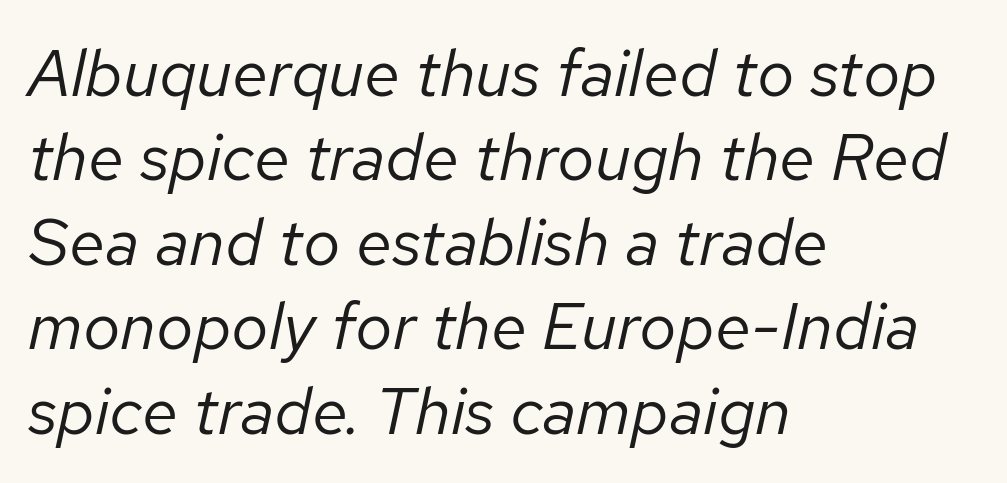
{"italic": "yes", "lean": "right", "slant_degrees": 12, "bold": "no", "weight": "regular", "width": "normal", "stroke_contrast": "low", "x_height": "medium", "monospaced": "no", "underline": "no", "align": "left", "line_spacing": "normal", "line_spacing_ratio": 1.28, "letter_spacing": "normal", "letter_spacing_em": 0.0, "glyph_px": 66}
